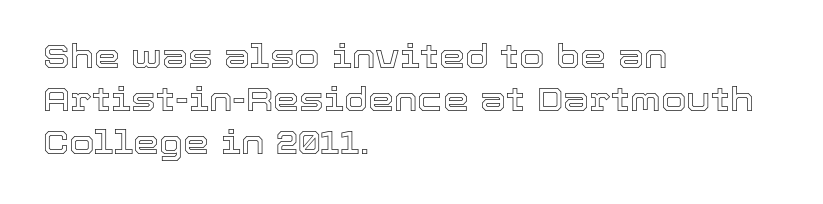
Just letters on the line, the space beneath them empty. Tracking here is standard; glyphs follow each other at the usual distance. Successive baselines arrive at the customary interval. Typeset ragged right — the left edge is the straight one. The specimen reads as upright at a glance.
